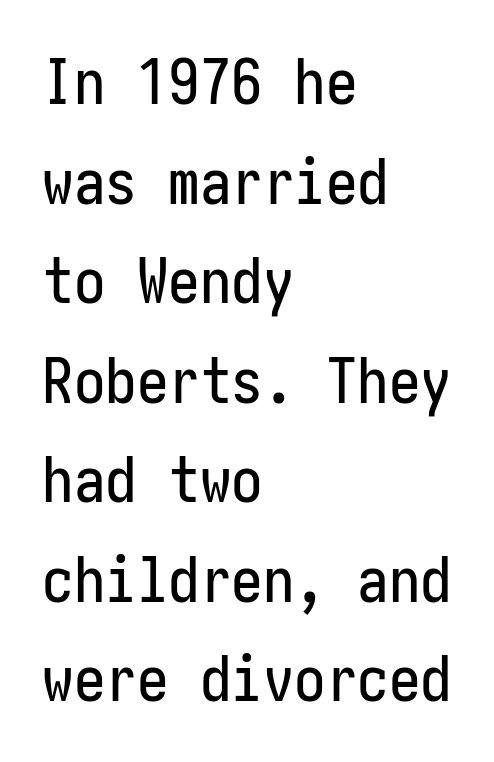
Q: Is the text italic (slanted)? A: No, it is upright.
Q: Is the typeface a serif or a sans-serif typeface? A: Sans-serif.
Q: Is the text underlined? A: No.
Q: How is the paragraph aligned? A: Left-aligned.
Q: Is the spacing between letters normal or unusually wide? A: Normal.
Q: Is the spacing between lines tight, normal or loose? A: Normal.
Q: Width (condensed, normal, or wide)? A: Condensed.
Q: Stroke contrast? A: Low.
Q: x-height? A: Medium.
